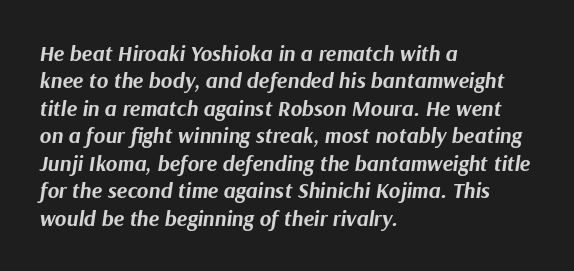
The image shows 22 px bold type, italic (leaning right); set left-aligned, normal line spacing (1.25x), normal letter spacing, not underlined.
